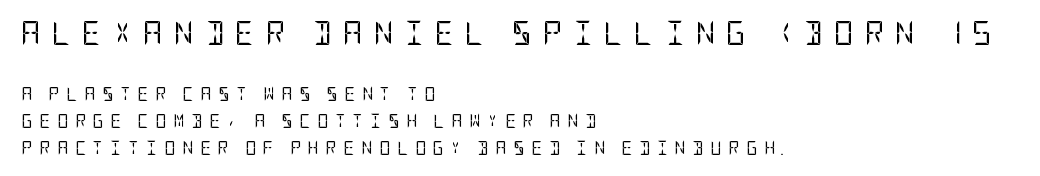
Q: Is the text bold? A: No.
Q: Is the text italic (slanted)? A: No, it is upright.
Q: Is the text underlined? A: No.
Q: How is the paragraph aligned? A: Left-aligned.
Q: Is the spacing between letters normal or unusually wide? A: Unusually wide.
Q: Is the spacing between lines tight, normal or loose? A: Loose.
Q: Which block of text is set in a larger size, the first (top) or the second (bottom)? A: The first (top) one.
